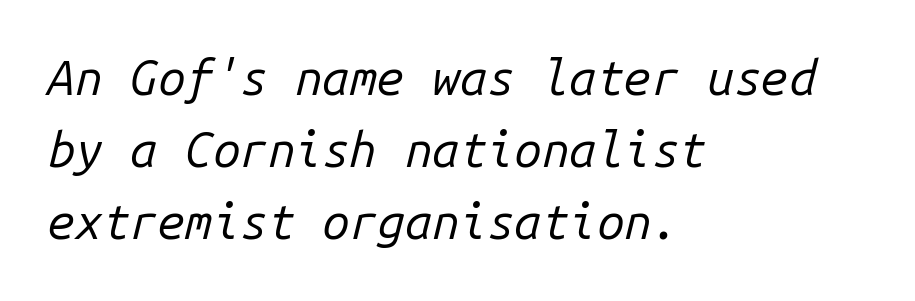
Think standard paragraph weight, or any step lighter than that. Quick note: italic. You could call the tracking neutral — neither tight nor loose. The rag falls on the right side of this text block.
